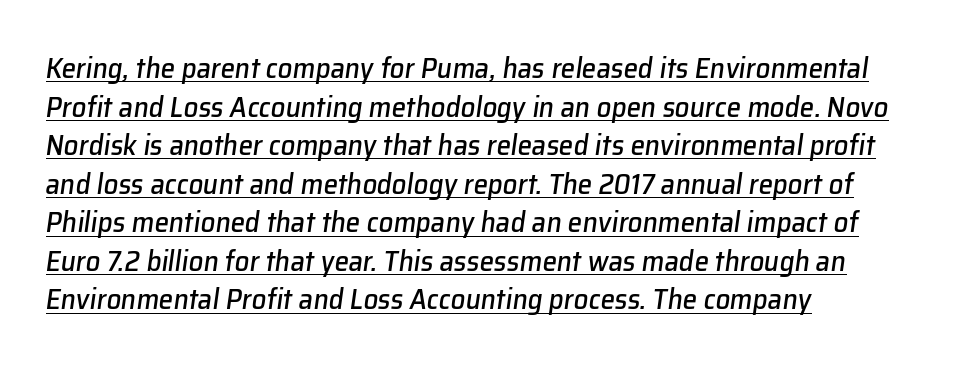
{"italic": "yes", "lean": "right", "slant_degrees": 8, "width": "normal", "stroke_contrast": "low", "x_height": "medium", "monospaced": "no", "underline": "yes", "align": "left", "line_spacing": "normal", "line_spacing_ratio": 1.33, "letter_spacing": "normal", "letter_spacing_em": 0.0, "glyph_px": 29}
